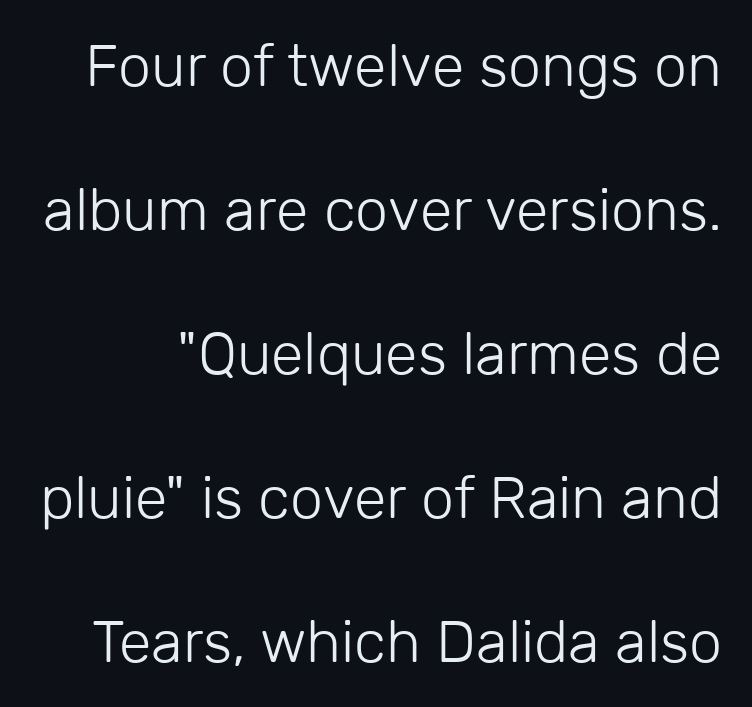
The image shows 59 px light sans-serif type, upright; set loose line spacing (2.44x), normal letter spacing, not underlined; low stroke contrast and a medium x-height.
